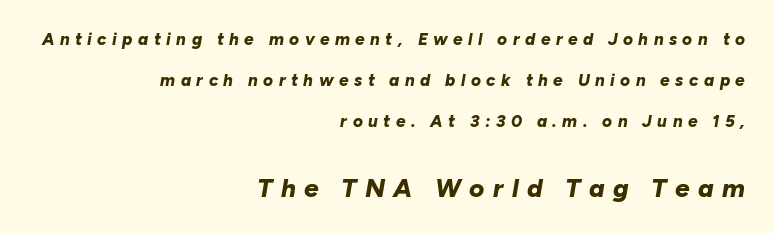
The image shows 26 px bold type, italic (leaning right); set right-aligned, loose line spacing (2.42x), unusually wide letter spacing (+0.32 em), not underlined; the second (bottom) block is 1.53x larger.
